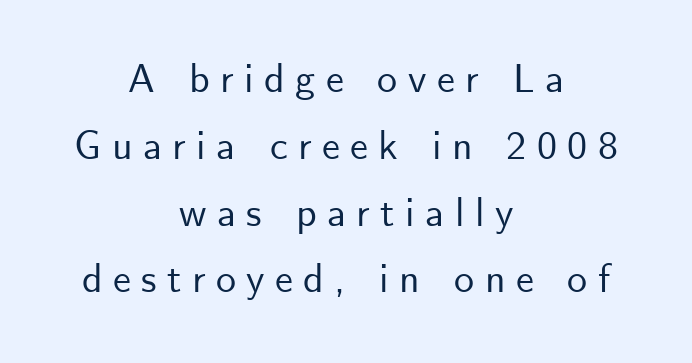
The image shows 40 px sans-serif type, upright; set centered, normal line spacing (1.67x), unusually wide letter spacing (+0.26 em), not underlined; low stroke contrast and a small x-height.
